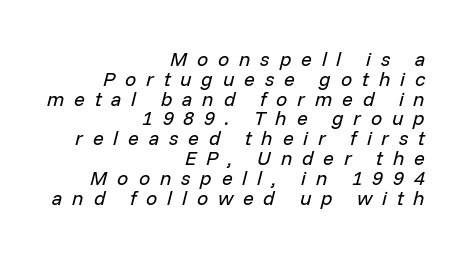
Q: Is the text bold? A: No.
Q: Is the text italic (slanted)? A: Yes, it leans right by about 14 degrees.
Q: Is the text underlined? A: No.
Q: How is the paragraph aligned? A: Right-aligned.
Q: Is the spacing between letters normal or unusually wide? A: Unusually wide.
Q: Is the spacing between lines tight, normal or loose? A: Tight.
